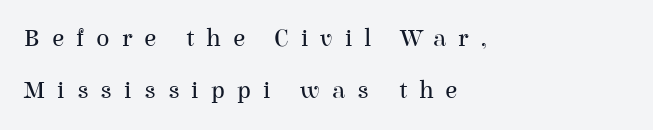
Is the stroke heavy? The answer is a plain regular-or-lighter. The tracking reads as deliberately expanded to a designer's eye. Caption: multi-line text, flush left, ragged right. Descenders are the only things crossing below the line.
